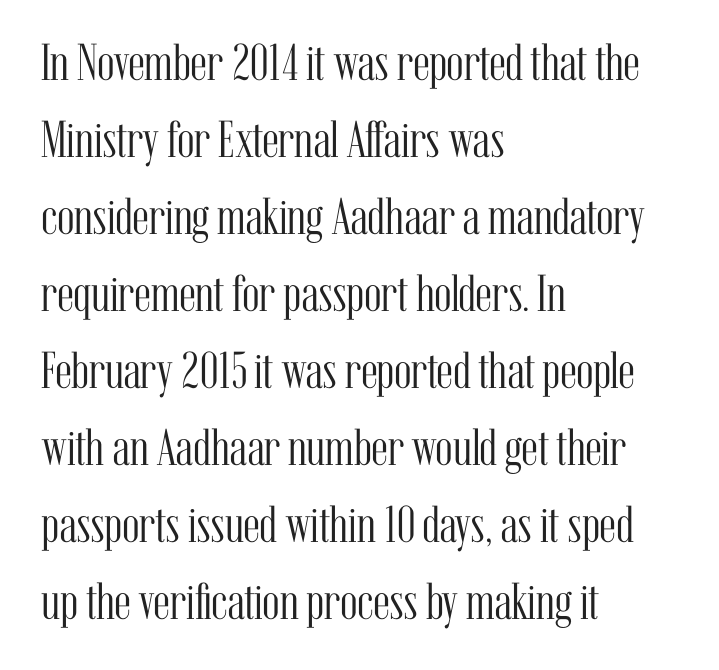
Q: Is the text bold? A: No.
Q: Is the text italic (slanted)? A: No, it is upright.
Q: Is the typeface a serif or a sans-serif typeface? A: Serif.
Q: Is the text underlined? A: No.
Q: How is the paragraph aligned? A: Left-aligned.
Q: Is the spacing between letters normal or unusually wide? A: Normal.
Q: Is the spacing between lines tight, normal or loose? A: Normal.
Q: Width (condensed, normal, or wide)? A: Condensed.
Q: Stroke contrast? A: Medium.
Q: x-height? A: Medium.
Q: Monospaced? A: No.
